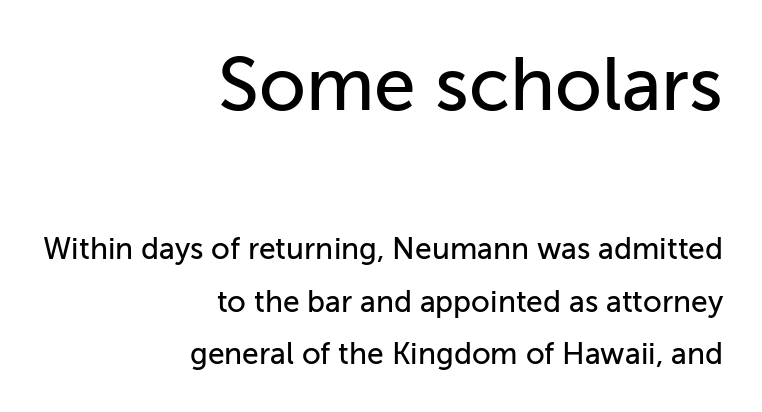
Plain, unruled lines of type. The block sitting higher on the canvas is the one with enlarged characters. Look at the tracking — it's just the regular setting, nothing added. Each letter's strokes conclude bluntly, with no projecting serifs.
